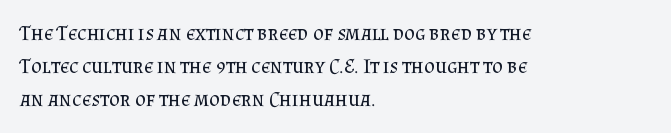
Q: Is the text bold? A: No.
Q: Is the text italic (slanted)? A: No, it is upright.
Q: Is the text underlined? A: No.
Q: How is the paragraph aligned? A: Left-aligned.
Q: Is the spacing between letters normal or unusually wide? A: Normal.
Q: Is the spacing between lines tight, normal or loose? A: Normal.
